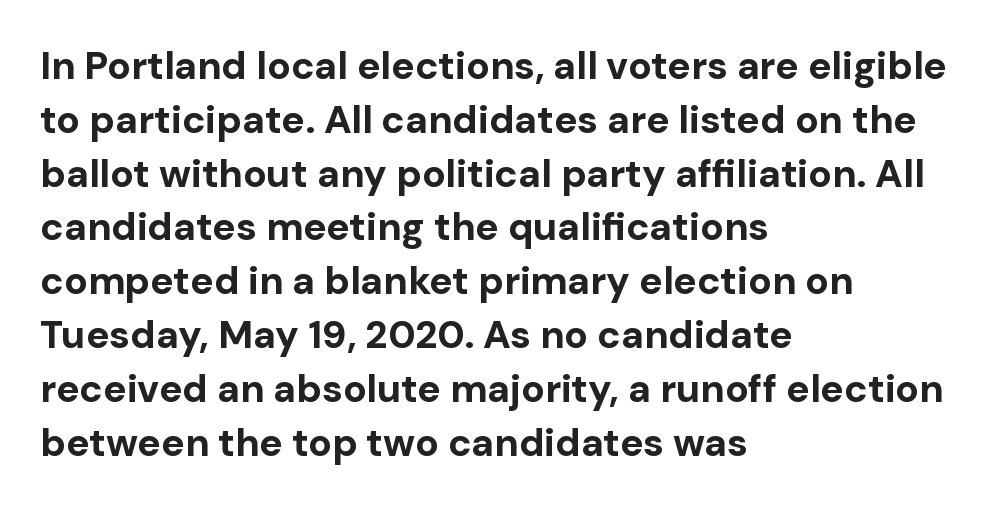
{"serif": "no", "italic": "no", "bold": "yes", "weight": "bold", "width": "normal", "stroke_contrast": "low", "x_height": "medium", "monospaced": "no", "underline": "no", "align": "left", "line_spacing": "normal", "line_spacing_ratio": 1.38, "letter_spacing": "normal", "letter_spacing_em": 0.0, "glyph_px": 39}
